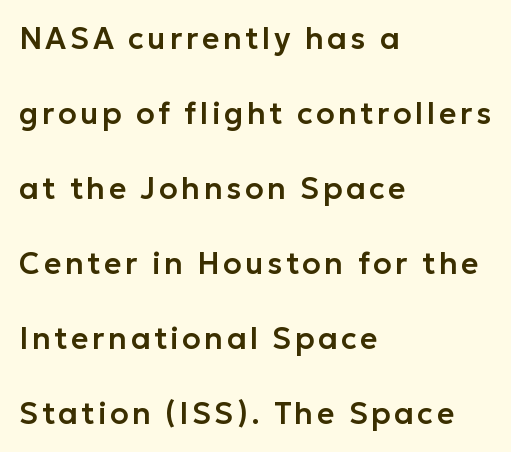
The image shows 30 px sans-serif type, upright; set left-aligned, loose line spacing (2.5x), not underlined; low stroke contrast and a medium x-height.
